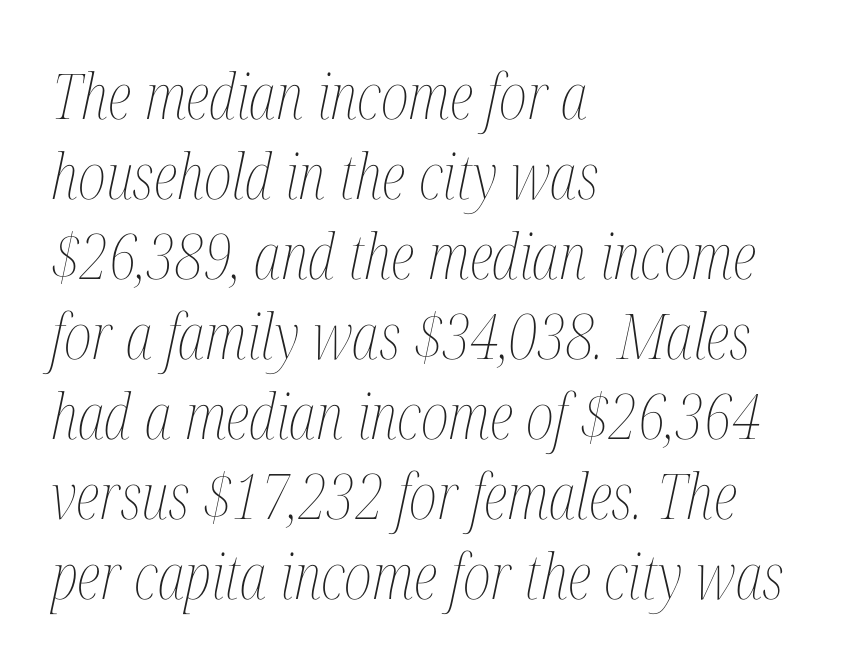
{"italic": "yes", "lean": "right", "slant_degrees": 12, "bold": "no", "weight": "thin", "width": "condensed", "stroke_contrast": "medium", "x_height": "medium", "monospaced": "no", "underline": "no", "align": "left", "line_spacing": "normal", "line_spacing_ratio": 1.27, "letter_spacing": "normal", "letter_spacing_em": 0.0, "glyph_px": 63}
